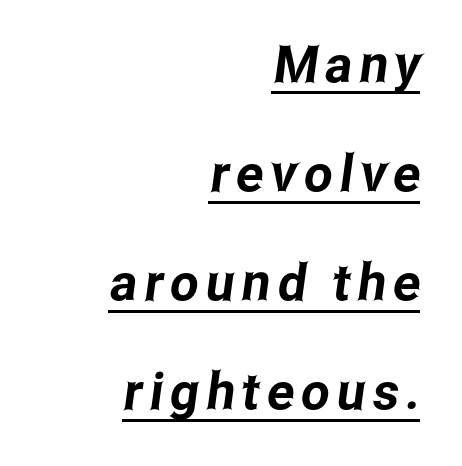
{"serif": "no", "width": "condensed", "stroke_contrast": "low", "x_height": "medium", "monospaced": "no", "underline": "yes", "align": "right", "line_spacing": "loose", "line_spacing_ratio": 2.14, "glyph_px": 51}
